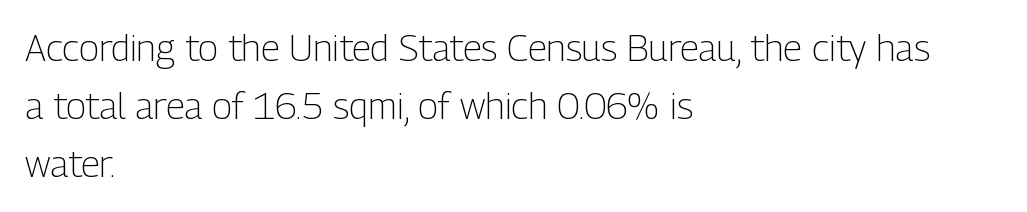
Q: Is the text bold? A: No.
Q: Is the text italic (slanted)? A: No, it is upright.
Q: Is the typeface a serif or a sans-serif typeface? A: Sans-serif.
Q: Is the text underlined? A: No.
Q: How is the paragraph aligned? A: Left-aligned.
Q: Is the spacing between letters normal or unusually wide? A: Normal.
Q: Is the spacing between lines tight, normal or loose? A: Normal.
Q: Width (condensed, normal, or wide)? A: Condensed.
Q: Stroke contrast? A: Low.
Q: x-height? A: Medium.
Q: Monospaced? A: No.
